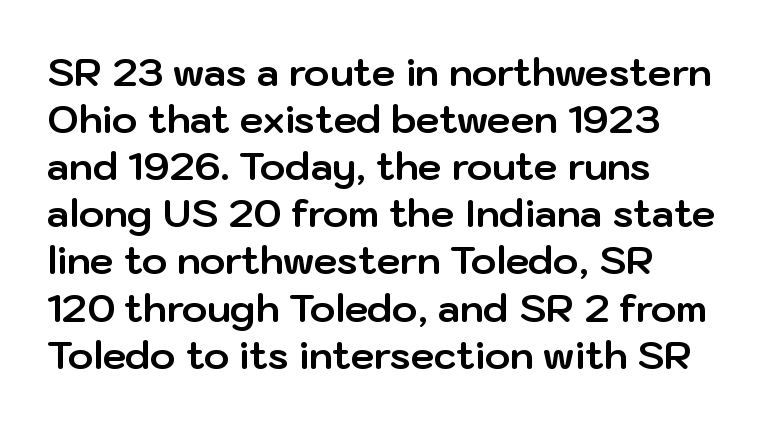
{"serif": "no", "italic": "no", "bold": "yes", "weight": "bold", "width": "normal", "stroke_contrast": "low", "x_height": "medium", "monospaced": "no", "underline": "no", "align": "left", "line_spacing_ratio": 1.24, "letter_spacing": "normal", "letter_spacing_em": 0.0, "glyph_px": 38}
